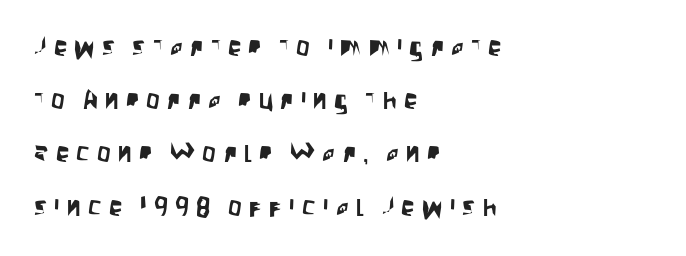
{"italic": "no", "underline": "no", "align": "left", "line_spacing": "loose", "line_spacing_ratio": 1.97, "letter_spacing": "wide", "letter_spacing_em": 0.27, "glyph_px": 27}
